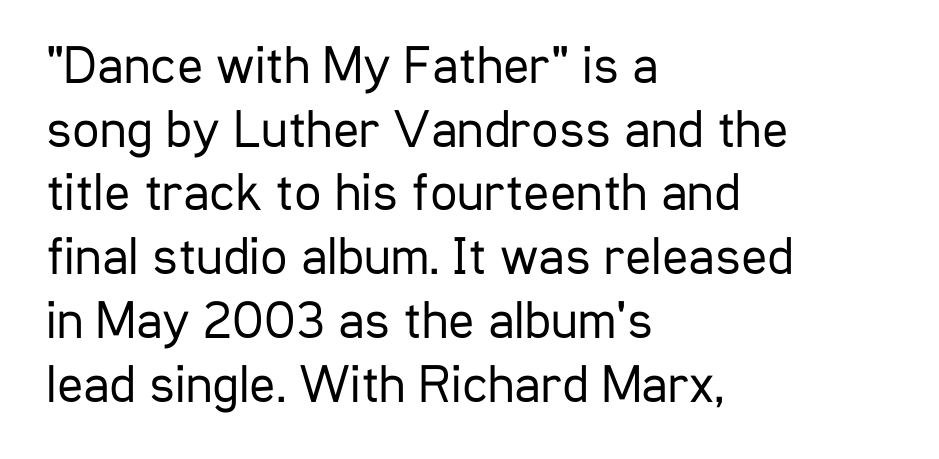
Descenders hang freely into open space. Horizontally, the lines are justified to the leading edge only. Think standard paragraph weight, or any step lighter than that. You can tell it's not italic because the verticals are truly vertical. You could not count columns in this text — the font is proportionally spaced. The face used here is rendered with its standard letterfit.
